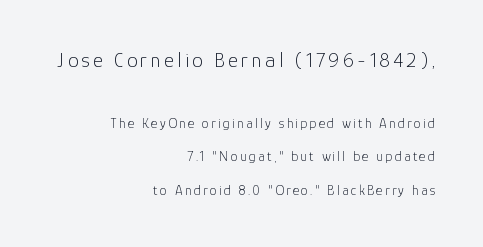
The image shows 21 px text type, upright; set right-aligned, loose line spacing (2.39x), not underlined; the first (top) block is 1.5x larger.
